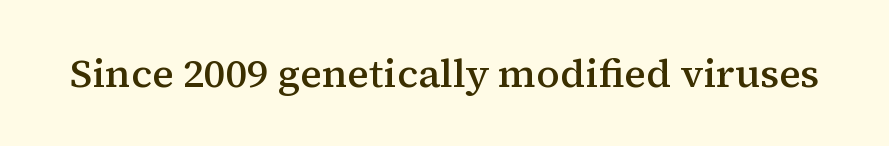
Honestly, the letter spacing is just normal — you wouldn't notice it. Think of a printed novel: that variable character pitch is what you see here. Is the type bold? Partly — it's a semibold, heavier than regular but not fully bold. Letterform terminals end in serifs throughout the passage. Descenders are the only things crossing below the line.
